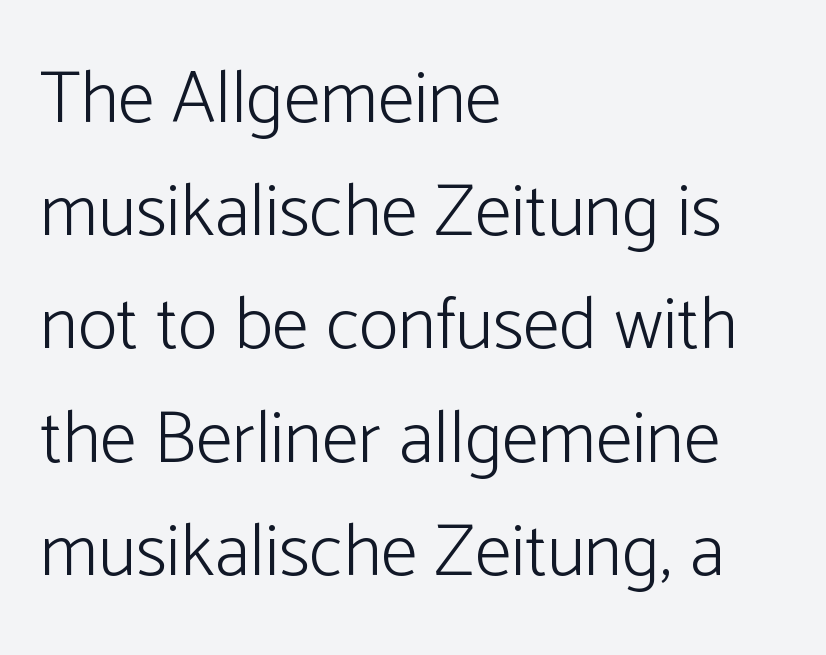
Q: Is the text bold? A: No.
Q: Is the text italic (slanted)? A: No, it is upright.
Q: Is the typeface a serif or a sans-serif typeface? A: Sans-serif.
Q: Is the text underlined? A: No.
Q: How is the paragraph aligned? A: Left-aligned.
Q: Is the spacing between letters normal or unusually wide? A: Normal.
Q: Is the spacing between lines tight, normal or loose? A: Normal.
Q: Width (condensed, normal, or wide)? A: Normal.
Q: Stroke contrast? A: Low.
Q: x-height? A: Medium.
Q: Monospaced? A: No.
